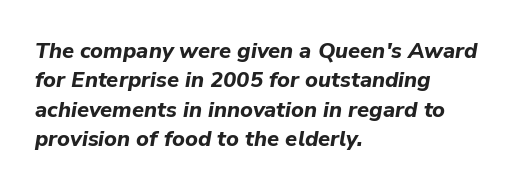
Vertically, the passage feels balanced, rows spaced as you'd expect. Compared with ordinary roman type, these characters are visibly tilted. One-word summary of the alignment: left. Strokes here are thick enough to call this a true bold. You could call the tracking neutral — neither tight nor loose. The glyphs are unaccompanied by any horizontal stroke below them.
